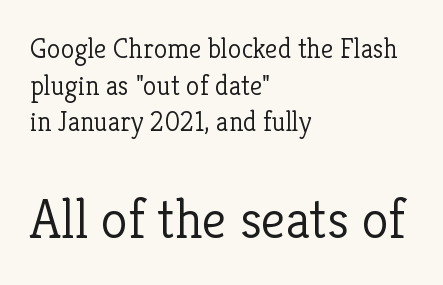
{"serif": "yes", "italic": "no", "bold": "no", "weight": "light", "width": "normal", "stroke_contrast": "low", "x_height": "medium", "monospaced": "no", "underline": "no", "align": "left", "line_spacing": "normal", "line_spacing_ratio": 1.31, "letter_spacing": "normal", "letter_spacing_em": 0.0, "larger_block": "second", "size_ratio": 1.96, "glyph_px": 55}
